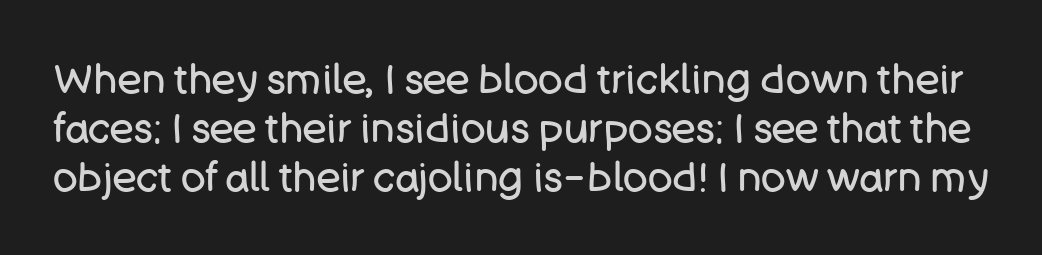
Here the designer chose a conventional face with non-uniform glyph widths. Vertical strokes here are truly vertical. These lines keep a tight, regular rhythm from letter to letter. The letterforms sit at book weight or below.
